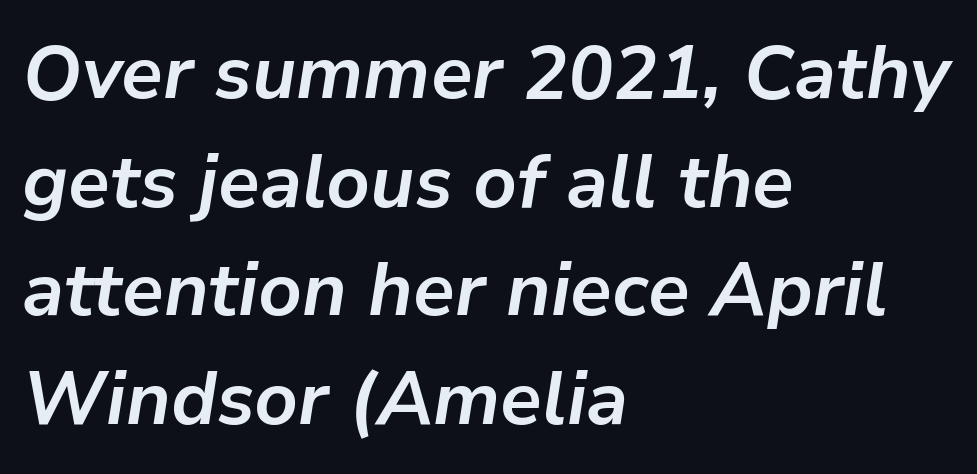
{"italic": "yes", "lean": "right", "slant_degrees": 9, "bold": "yes", "weight": "bold", "width": "normal", "stroke_contrast": "low", "x_height": "medium", "monospaced": "no", "underline": "no", "align": "left", "line_spacing": "normal", "line_spacing_ratio": 1.45, "letter_spacing": "normal", "letter_spacing_em": 0.0, "glyph_px": 75}
